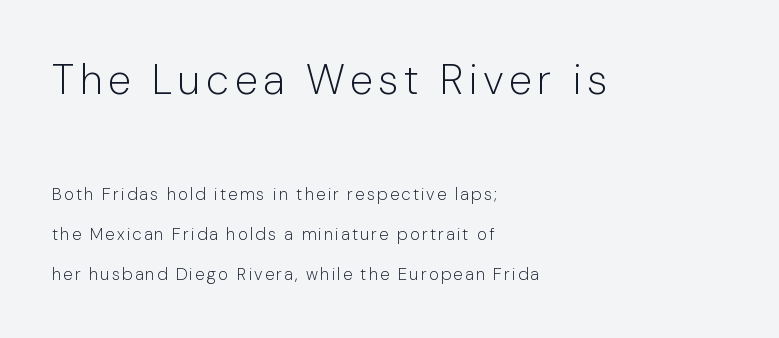
The image shows 42 px light sans-serif type, upright; set left-aligned, loose line spacing (2.33x), not underlined; the first (top) block is 2.47x larger; low stroke contrast and a medium x-height.
